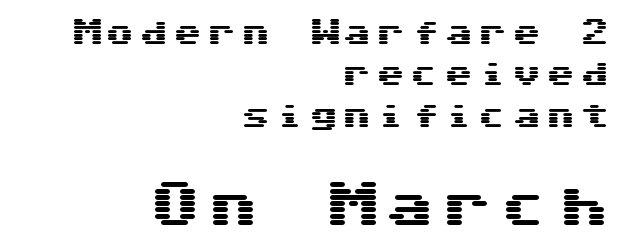
{"serif": "no", "italic": "no", "width": "wide", "stroke_contrast": "medium", "x_height": "medium", "underline": "no", "align": "right", "line_spacing": "normal", "line_spacing_ratio": 1.43, "larger_block": "second", "size_ratio": 1.72, "glyph_px": 50}
